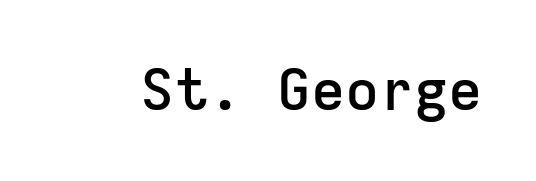
These lines are rendered in a fixed-pitch font. This rendering features lettering with no underline. Notice how the stems are strictly vertical — no italics here. No extra tracking has been applied to these lines. The characters display no serif detailing; their extremities are plain.
